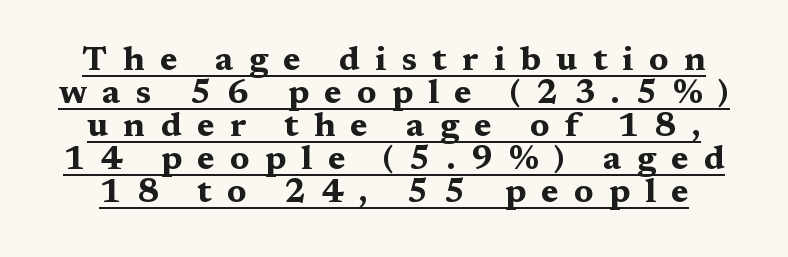
{"serif": "yes", "italic": "no", "bold": "yes", "weight": "bold", "width": "wide", "stroke_contrast": "medium", "x_height": "medium", "monospaced": "no", "underline": "yes", "line_spacing": "tight", "line_spacing_ratio": 0.97, "letter_spacing": "wide", "letter_spacing_em": 0.45, "glyph_px": 34}
